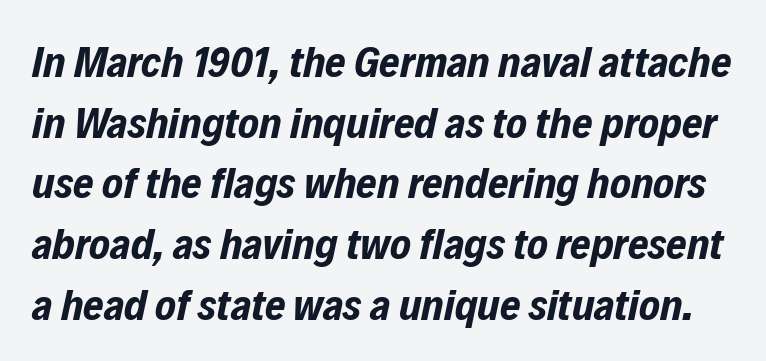
Q: Is the text bold? A: Yes.
Q: Is the text italic (slanted)? A: Yes, it leans right by about 12 degrees.
Q: Is the text underlined? A: No.
Q: Is the spacing between letters normal or unusually wide? A: Normal.
Q: Is the spacing between lines tight, normal or loose? A: Normal.
Q: Width (condensed, normal, or wide)? A: Condensed.
Q: Stroke contrast? A: Low.
Q: x-height? A: Medium.
Q: Monospaced? A: No.
